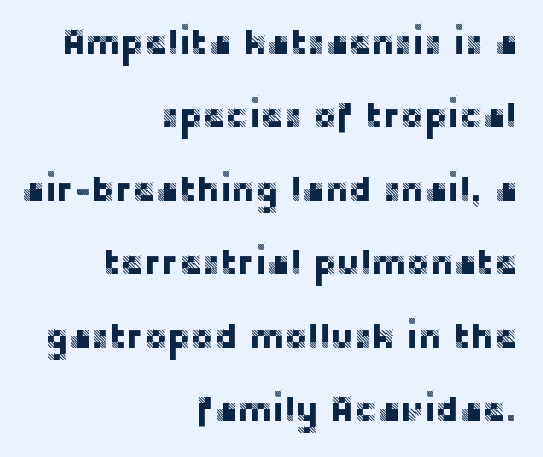
Q: Is the text italic (slanted)? A: No, it is upright.
Q: Is the typeface a serif or a sans-serif typeface? A: Sans-serif.
Q: Is the text underlined? A: No.
Q: How is the paragraph aligned? A: Right-aligned.
Q: Is the spacing between letters normal or unusually wide? A: Normal.
Q: Is the spacing between lines tight, normal or loose? A: Loose.
Q: Width (condensed, normal, or wide)? A: Normal.
Q: Stroke contrast? A: Low.
Q: x-height? A: Large.
Q: Monospaced? A: No.
